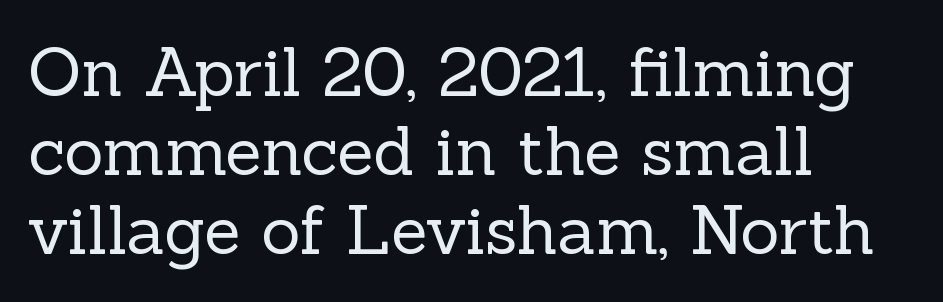
{"serif": "yes", "italic": "no", "bold": "no", "weight": "regular", "width": "normal", "x_height": "medium", "monospaced": "no", "underline": "no", "align": "left", "line_spacing_ratio": 1.18, "letter_spacing": "normal", "letter_spacing_em": 0.0, "glyph_px": 67}
